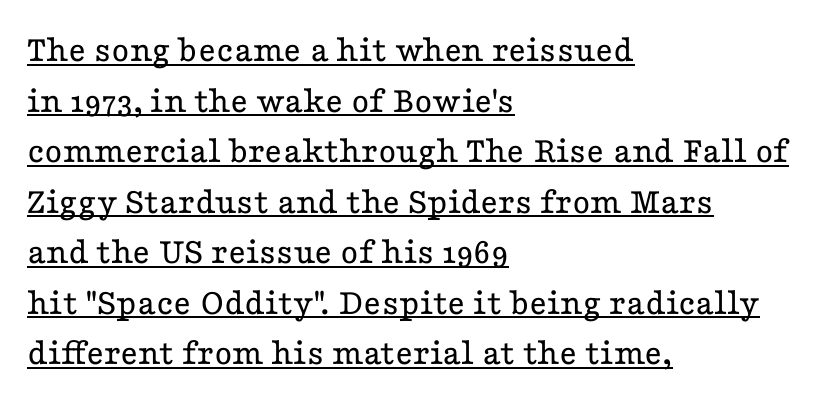
Q: Is the text bold? A: No.
Q: Is the text italic (slanted)? A: No, it is upright.
Q: Is the typeface a serif or a sans-serif typeface? A: Serif.
Q: Is the text underlined? A: Yes.
Q: How is the paragraph aligned? A: Left-aligned.
Q: Is the spacing between letters normal or unusually wide? A: Normal.
Q: Is the spacing between lines tight, normal or loose? A: Normal.
Q: Width (condensed, normal, or wide)? A: Wide.
Q: Stroke contrast? A: Low.
Q: x-height? A: Medium.
Q: Monospaced? A: No.
